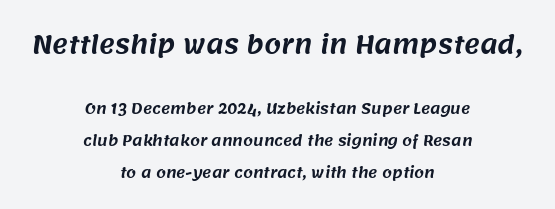
Q: Is the text underlined? A: No.
Q: How is the paragraph aligned? A: Centered.
Q: Is the spacing between letters normal or unusually wide? A: Normal.
Q: Is the spacing between lines tight, normal or loose? A: Loose.
Q: Which block of text is set in a larger size, the first (top) or the second (bottom)? A: The first (top) one.
